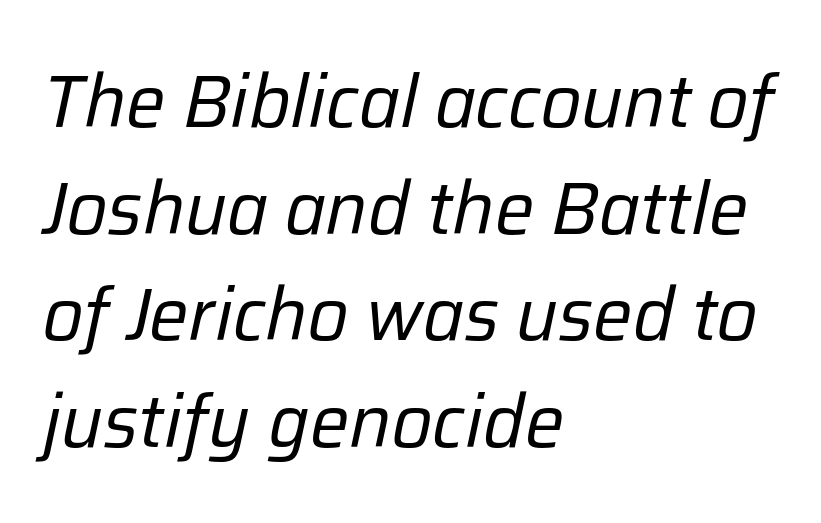
{"italic": "yes", "lean": "right", "slant_degrees": 12, "bold": "no", "weight": "regular", "width": "normal", "stroke_contrast": "low", "x_height": "medium", "monospaced": "no", "underline": "no", "align": "left", "line_spacing": "normal", "line_spacing_ratio": 1.44, "letter_spacing": "normal", "letter_spacing_em": 0.0, "glyph_px": 74}
